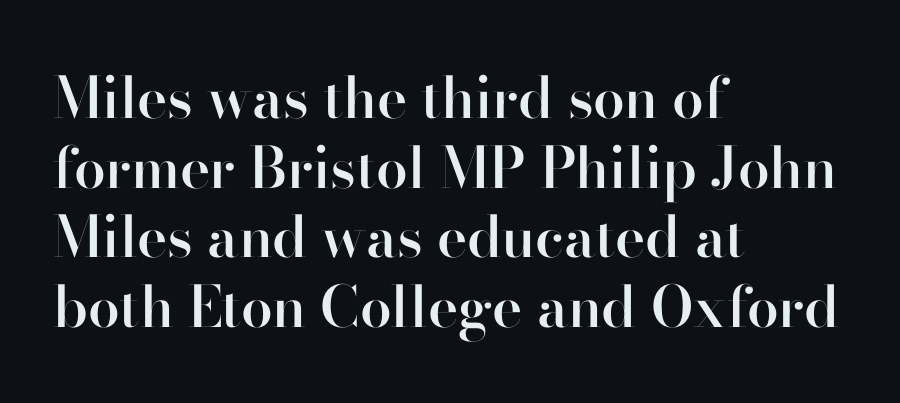
The typeface chosen for these lines omits serifs. A classic flush-left, rag-right setting is used for this passage. Check the space under the baseline: it is left empty. In terms of weight, the rendering is demibold, just under bold.
